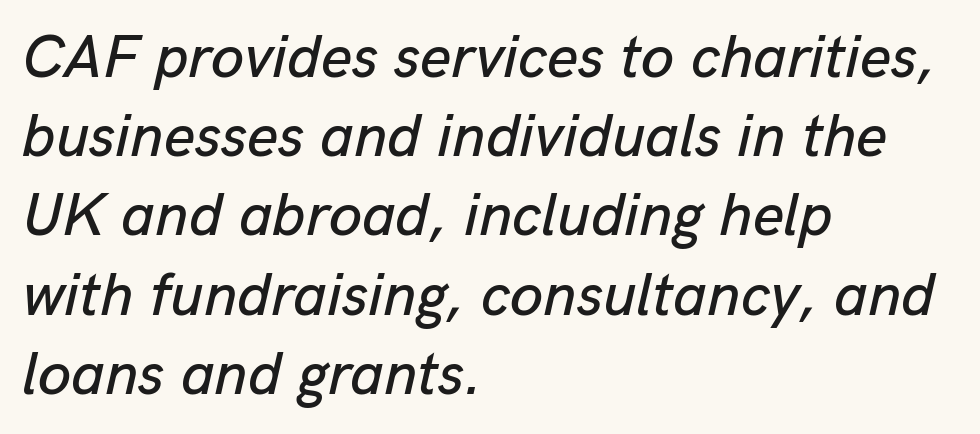
Emphasis-style slanted type is in use. No extra tracking has been applied to these lines. The letters advance in unequal steps, a hallmark of proportional type. Regular leading. Underline: absent. Horizontal alignment here is leftward, the default for most running prose.
